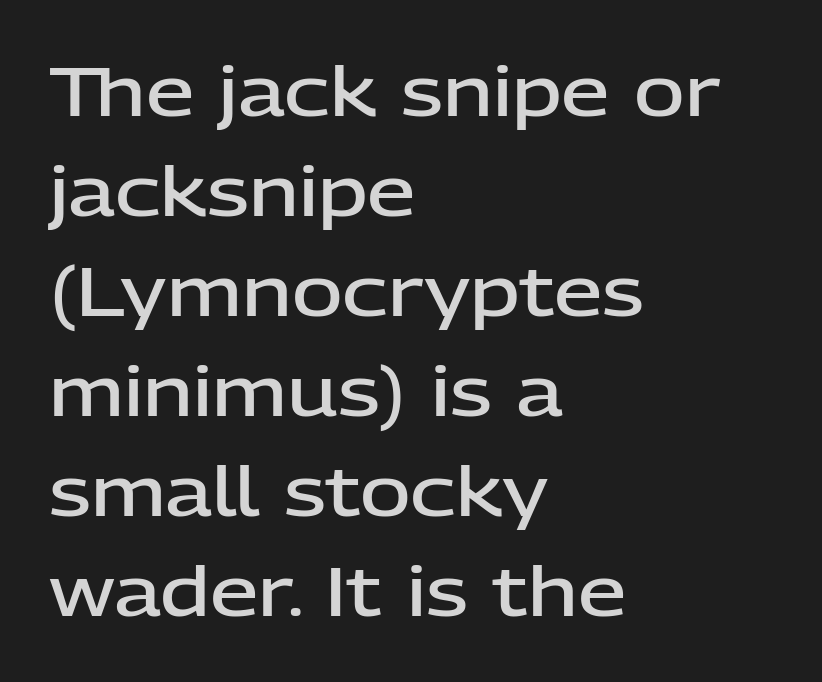
The image shows 69 px semibold sans-serif type, upright; set left-aligned, normal line spacing (1.45x), normal letter spacing, not underlined; low stroke contrast and a medium x-height.
